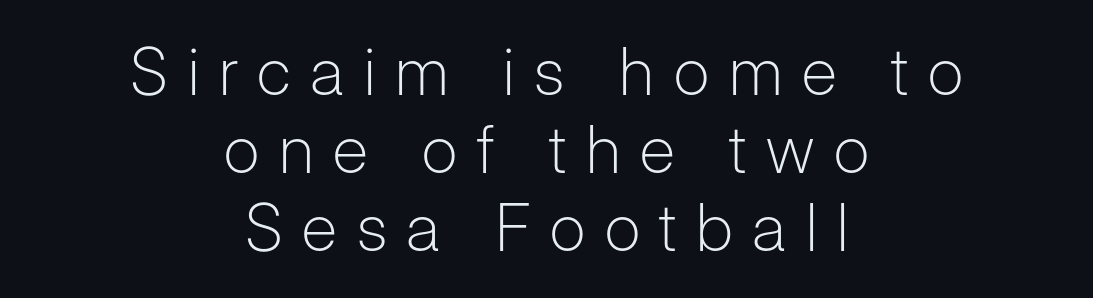
This sample has the flowing, uneven cadence of proportional lettering. The typography opts for an upright posture over an oblique one. Weight: in the light-to-regular range. The gaps between neighbouring characters are conspicuously large.
